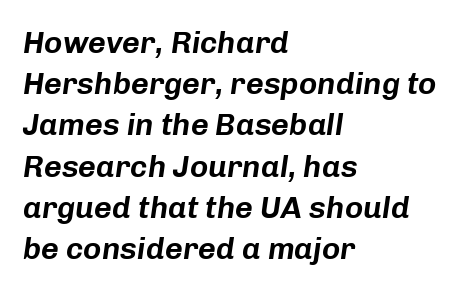
The image shows 31 px text type, italic (leaning right); set left-aligned, normal line spacing (1.33x), normal letter spacing, not underlined; low stroke contrast and a medium x-height.
